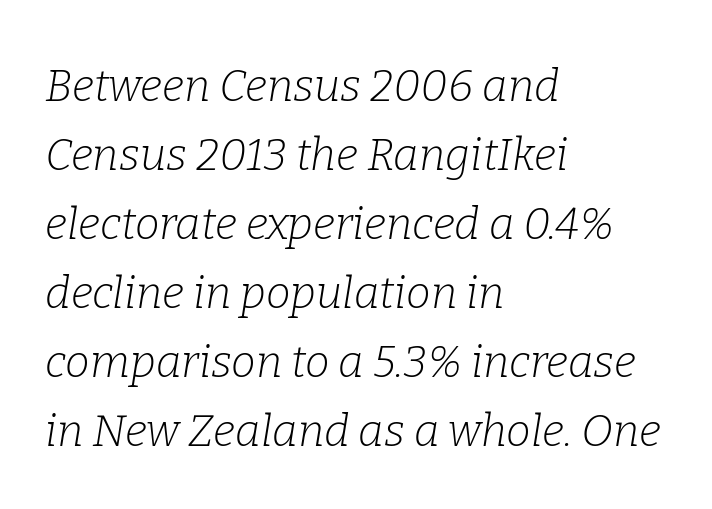
The image shows 44 px light serif type, italic (leaning right); set left-aligned, normal line spacing (1.57x), normal letter spacing, not underlined; low stroke contrast and a medium x-height.
